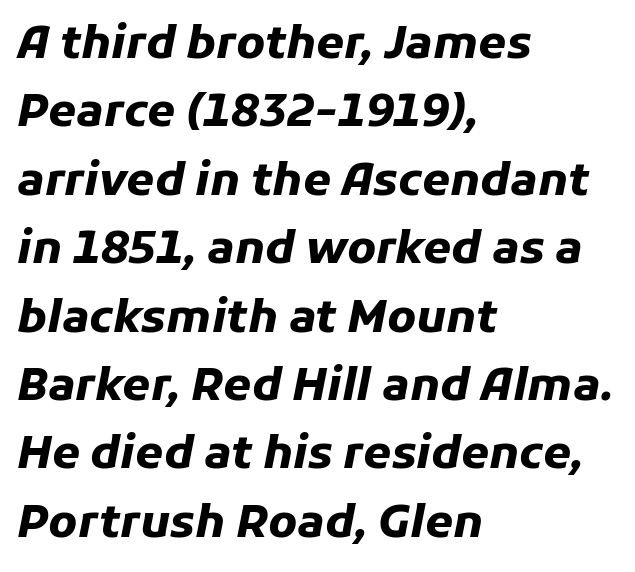
Q: Is the text bold? A: Yes.
Q: Is the text italic (slanted)? A: Yes, it leans right by about 11 degrees.
Q: Is the text underlined? A: No.
Q: How is the paragraph aligned? A: Left-aligned.
Q: Is the spacing between letters normal or unusually wide? A: Normal.
Q: Is the spacing between lines tight, normal or loose? A: Normal.
Q: Width (condensed, normal, or wide)? A: Normal.
Q: Stroke contrast? A: Low.
Q: x-height? A: Medium.
Q: Monospaced? A: No.
